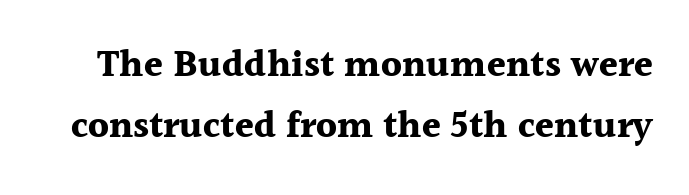
The image shows 38 px bold serif type, upright; set normal line spacing (1.61x), normal letter spacing, not underlined; a medium x-height.
